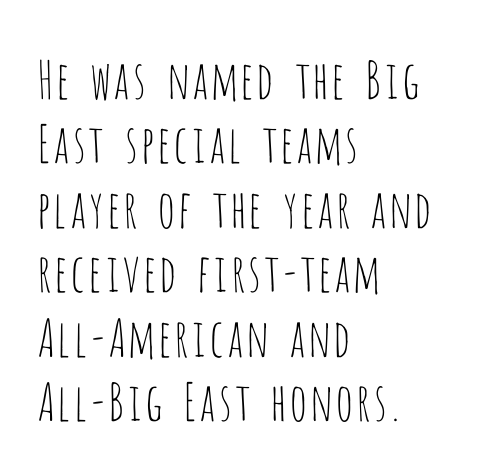
Q: Is the text bold? A: No.
Q: Is the text italic (slanted)? A: No, it is upright.
Q: Is the typeface a serif or a sans-serif typeface? A: Sans-serif.
Q: Is the text underlined? A: No.
Q: How is the paragraph aligned? A: Left-aligned.
Q: Is the spacing between letters normal or unusually wide? A: Normal.
Q: Width (condensed, normal, or wide)? A: Condensed.
Q: Stroke contrast? A: Low.
Q: x-height? A: Large.
Q: Monospaced? A: No.
